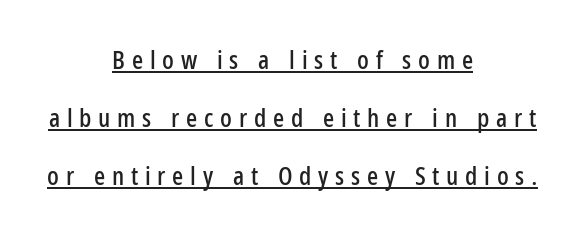
{"italic": "no", "underline": "yes", "align": "center", "line_spacing": "loose", "line_spacing_ratio": 2.23, "letter_spacing": "wide", "letter_spacing_em": 0.26, "glyph_px": 26}
